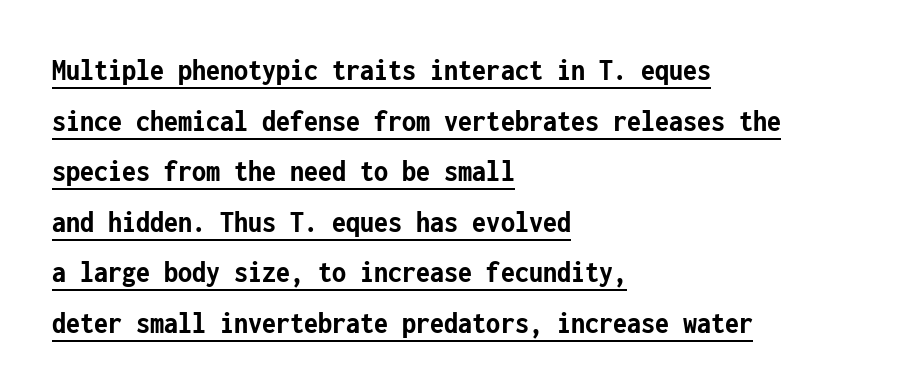
Q: Is the text bold? A: Yes.
Q: Is the text italic (slanted)? A: No, it is upright.
Q: Is the typeface a serif or a sans-serif typeface? A: Sans-serif.
Q: Is the text underlined? A: Yes.
Q: How is the paragraph aligned? A: Left-aligned.
Q: Is the spacing between letters normal or unusually wide? A: Normal.
Q: Is the spacing between lines tight, normal or loose? A: Normal.
Q: Width (condensed, normal, or wide)? A: Condensed.
Q: Stroke contrast? A: Low.
Q: x-height? A: Medium.
Q: Monospaced? A: Yes.
